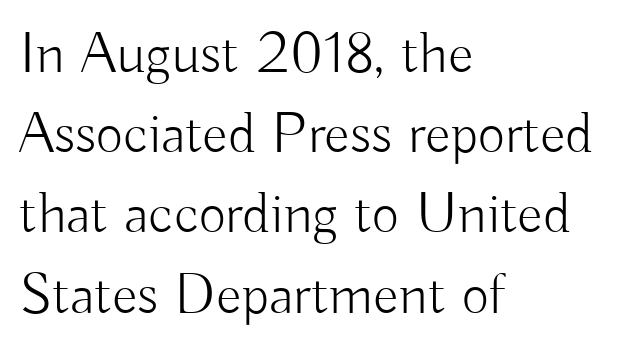
{"serif": "no", "italic": "no", "bold": "no", "weight": "light", "width": "normal", "stroke_contrast": "low", "x_height": "small", "monospaced": "no", "underline": "no", "align": "left", "line_spacing": "normal", "line_spacing_ratio": 1.36, "letter_spacing": "normal", "letter_spacing_em": 0.0, "glyph_px": 59}
